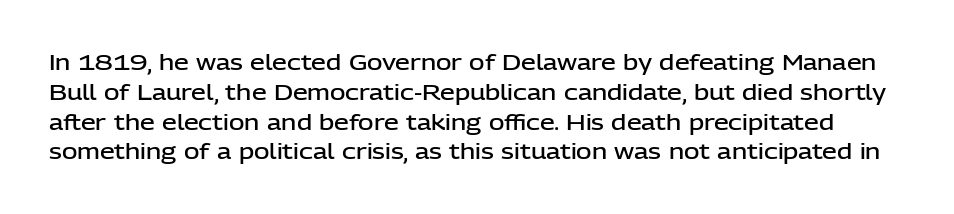
{"italic": "no", "bold": "semi", "underline": "no", "line_spacing": "normal", "line_spacing_ratio": 1.42, "letter_spacing": "normal", "letter_spacing_em": 0.0, "glyph_px": 21}
